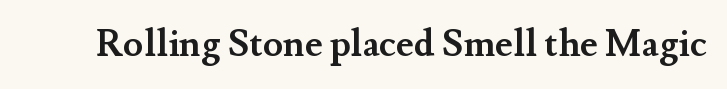
Italic? Not at all — the glyphs are vertical. Each glyph is drawn with heavy, bold strokes. No word sits above an underline. Here the designer chose a conventional face with non-uniform glyph widths. Typographically, this falls in the serif category. There is no visible air inserted between adjacent glyphs.
